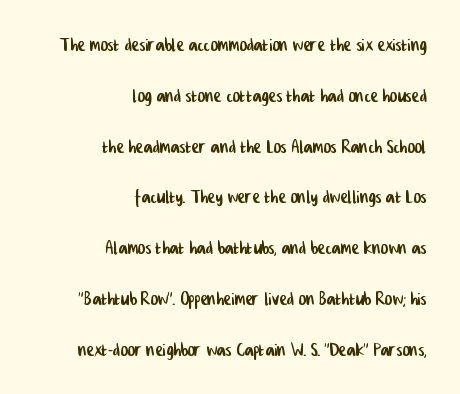
Honestly, there is no underline to notice here at all. Leftover space on each line is placed entirely before the opening word. The designer dialed line spacing up above the default. Does extra space separate the letters? No, they use regular spacing.
